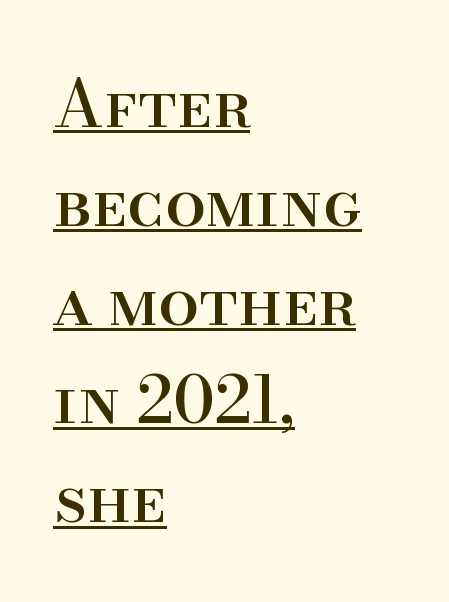
The rag falls on the right side of this text block. Ascenders rise straight up at ninety degrees. Looks like regular typesetting: each glyph gets only the width it needs. Underline: present.
